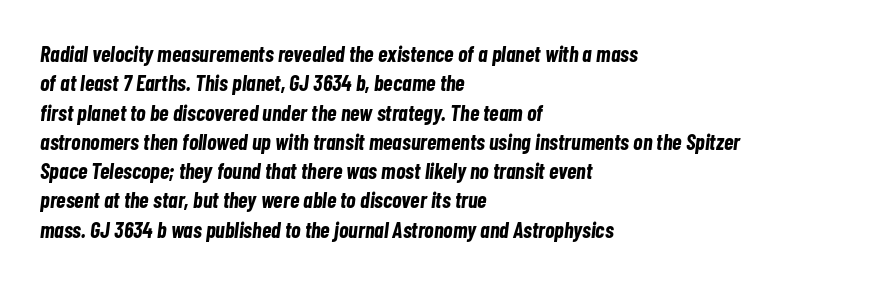
Q: Is the text bold? A: Yes.
Q: Is the text italic (slanted)? A: Yes, it leans right by about 7 degrees.
Q: Is the text underlined? A: No.
Q: How is the paragraph aligned? A: Left-aligned.
Q: Is the spacing between letters normal or unusually wide? A: Normal.
Q: Is the spacing between lines tight, normal or loose? A: Normal.
